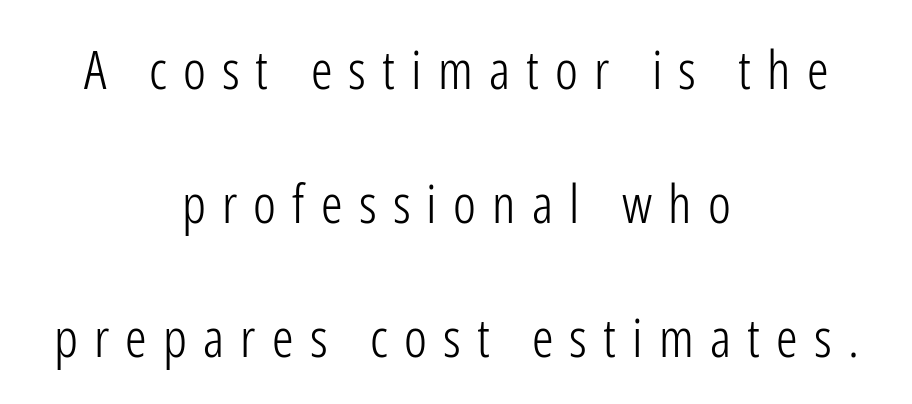
Q: Is the text bold? A: No.
Q: Is the text italic (slanted)? A: No, it is upright.
Q: Is the typeface a serif or a sans-serif typeface? A: Sans-serif.
Q: Is the text underlined? A: No.
Q: How is the paragraph aligned? A: Centered.
Q: Is the spacing between letters normal or unusually wide? A: Unusually wide.
Q: Is the spacing between lines tight, normal or loose? A: Loose.
Q: Width (condensed, normal, or wide)? A: Condensed.
Q: Stroke contrast? A: Low.
Q: x-height? A: Medium.
Q: Monospaced? A: No.
